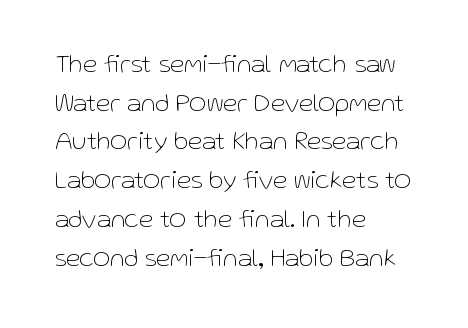
The image shows 26 px text type, upright; set left-aligned, normal line spacing (1.49x), normal letter spacing, not underlined.
